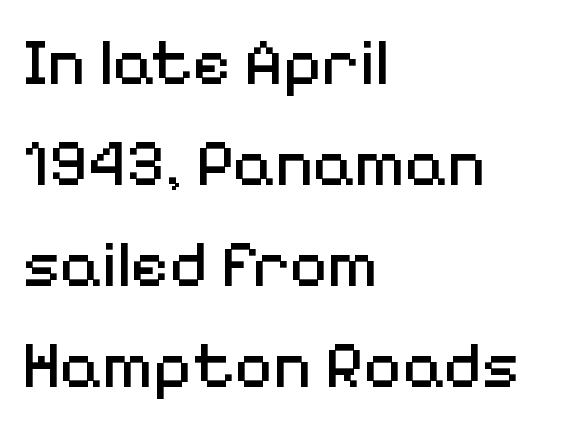
{"serif": "no", "italic": "no", "bold": "no", "weight": "regular", "width": "normal", "stroke_contrast": "medium", "x_height": "medium", "monospaced": "no", "underline": "no", "align": "left", "line_spacing": "normal", "line_spacing_ratio": 1.53, "letter_spacing": "normal", "letter_spacing_em": 0.0, "glyph_px": 66}
